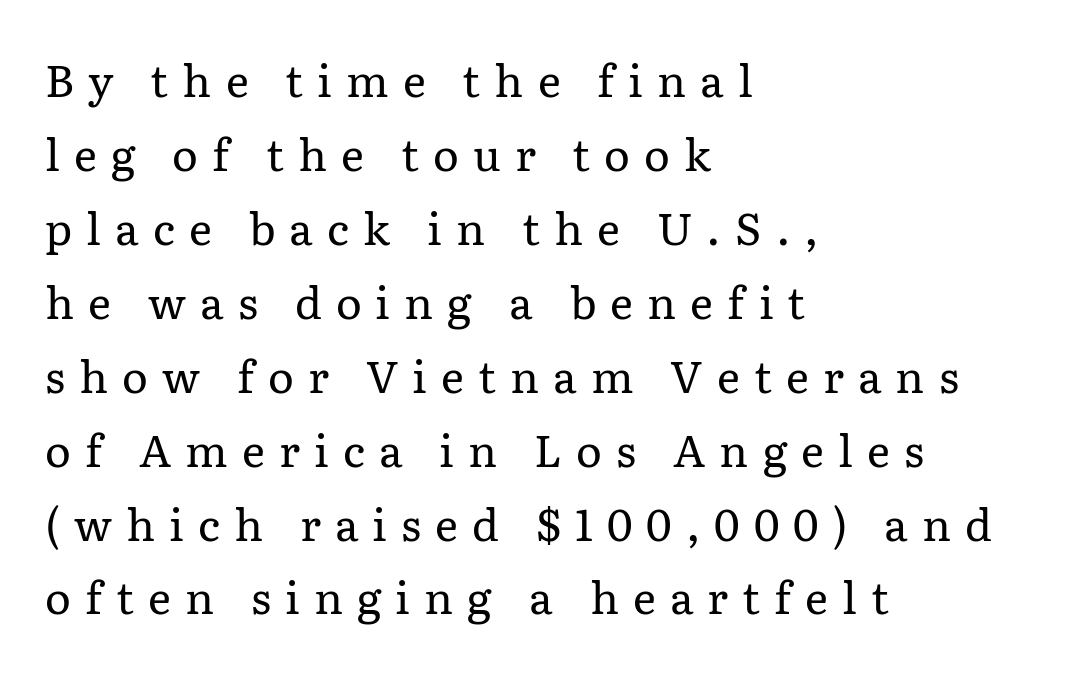
{"serif": "yes", "italic": "no", "bold": "no", "weight": "regular", "width": "normal", "stroke_contrast": "low", "x_height": "medium", "monospaced": "no", "underline": "no", "align": "left", "line_spacing": "normal", "line_spacing_ratio": 1.68, "letter_spacing": "wide", "letter_spacing_em": 0.32, "glyph_px": 44}
